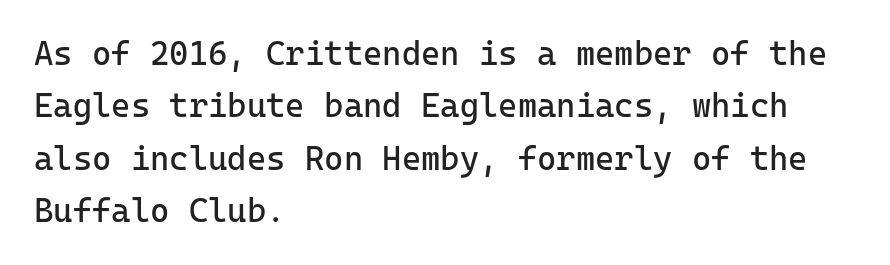
Q: Is the text bold? A: No.
Q: Is the text italic (slanted)? A: No, it is upright.
Q: Is the typeface a serif or a sans-serif typeface? A: Sans-serif.
Q: Is the text underlined? A: No.
Q: How is the paragraph aligned? A: Left-aligned.
Q: Is the spacing between letters normal or unusually wide? A: Normal.
Q: Is the spacing between lines tight, normal or loose? A: Normal.
Q: Width (condensed, normal, or wide)? A: Normal.
Q: Stroke contrast? A: Low.
Q: x-height? A: Medium.
Q: Monospaced? A: Yes.
